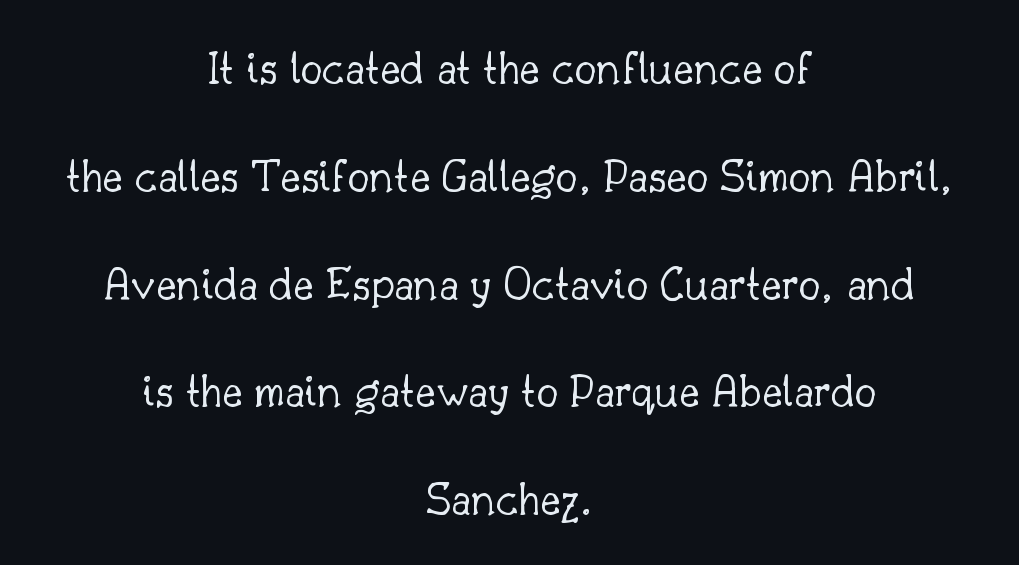
A roman cut, with each character standing at attention. Proportional: the letters do not fall into vertical columns. Compared with typical body copy, the letter spacing here is the same. A clean baseline with only descenders dipping below it. Layout note: lines centered. Vertical spacing — loose.
